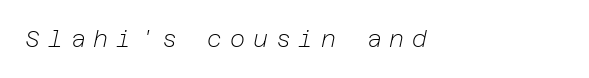
{"italic": "yes", "lean": "right", "slant_degrees": 12, "bold": "no", "underline": "no", "align": "left", "letter_spacing": "wide", "letter_spacing_em": 0.34, "glyph_px": 23}
